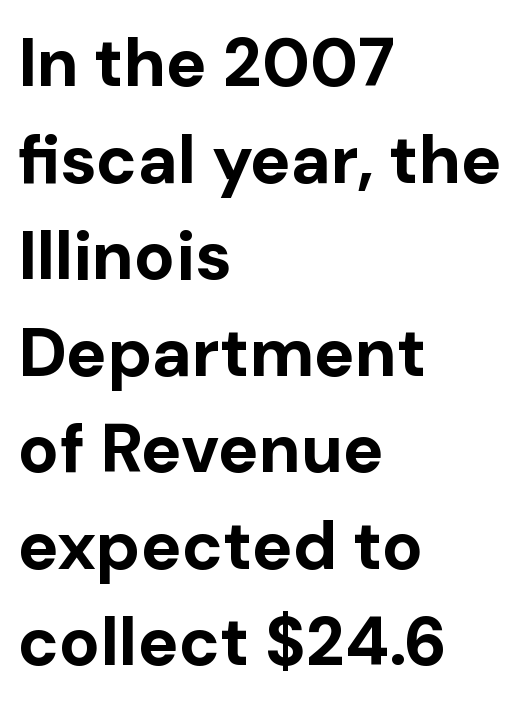
The image shows 68 px bold sans-serif type, upright; set left-aligned, normal line spacing (1.42x), normal letter spacing, not underlined; low stroke contrast and a medium x-height.
